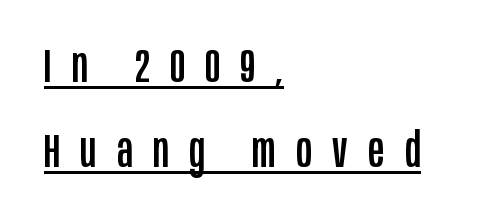
{"serif": "no", "italic": "no", "width": "condensed", "stroke_contrast": "low", "x_height": "large", "monospaced": "no", "underline": "yes", "align": "left", "line_spacing_ratio": 1.81, "letter_spacing": "wide", "letter_spacing_em": 0.44, "glyph_px": 47}
